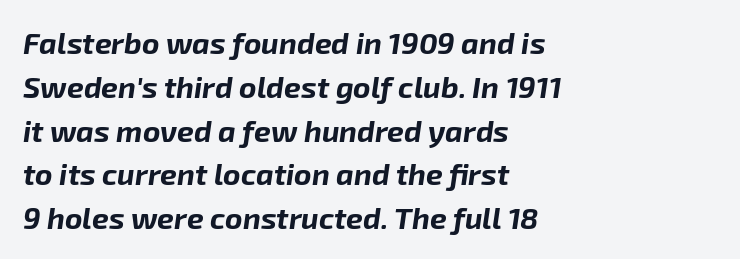
The rendering uses a moderate line-height, typical for paragraphs. Observe the lean: these are italic letterforms. The rendering uses natural spacing where letterforms have individual widths. Horizontally, the lines are justified to the leading edge only. The gaps between neighbouring characters are ordinary and unremarkable.
